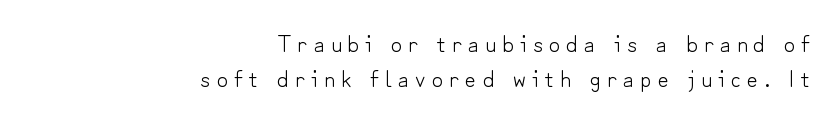
These lines were composed using upright roman letters. The ragged edge is on the left, which tells us the setting is flush right. Check the space under the baseline: it is left empty. Caption: face not bold, strokes unweighted. Glyph-to-glyph distance is far greater than everyday printed text. The space between consecutive lines is moderate.
